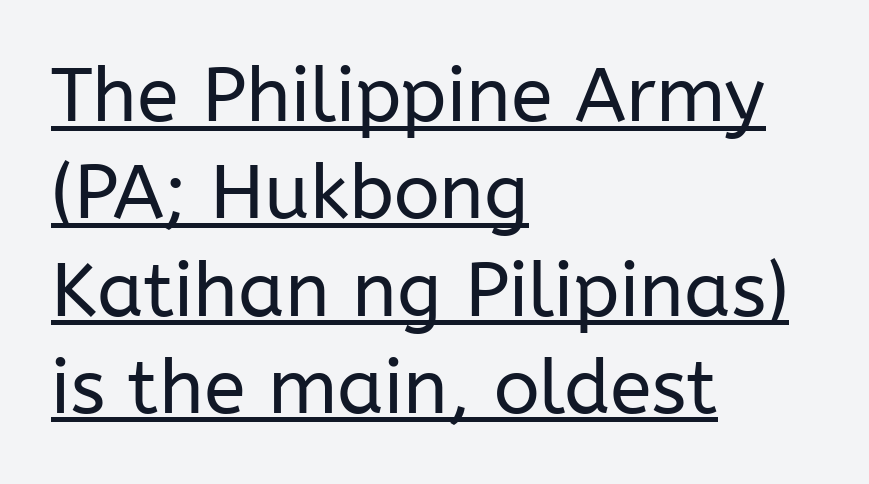
Q: Is the text bold? A: No.
Q: Is the text italic (slanted)? A: No, it is upright.
Q: Is the typeface a serif or a sans-serif typeface? A: Sans-serif.
Q: Is the text underlined? A: Yes.
Q: How is the paragraph aligned? A: Left-aligned.
Q: Is the spacing between letters normal or unusually wide? A: Normal.
Q: Is the spacing between lines tight, normal or loose? A: Normal.
Q: Width (condensed, normal, or wide)? A: Normal.
Q: Stroke contrast? A: Low.
Q: x-height? A: Medium.
Q: Monospaced? A: No.
